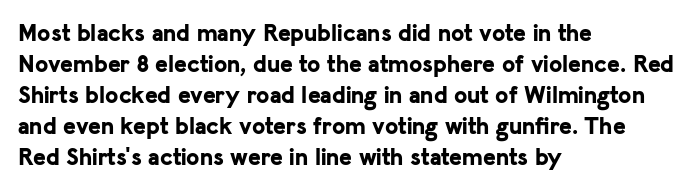
Q: Is the text bold? A: Yes.
Q: Is the text italic (slanted)? A: No, it is upright.
Q: Is the text underlined? A: No.
Q: How is the paragraph aligned? A: Left-aligned.
Q: Is the spacing between letters normal or unusually wide? A: Normal.
Q: Is the spacing between lines tight, normal or loose? A: Normal.
